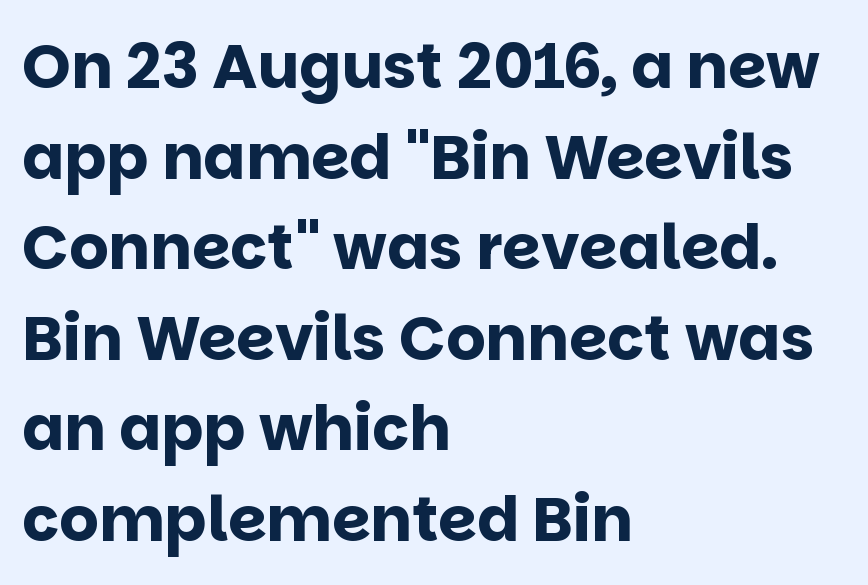
The image shows 62 px bold sans-serif type, upright; set left-aligned, normal line spacing (1.46x), normal letter spacing, not underlined; low stroke contrast and a large x-height.
